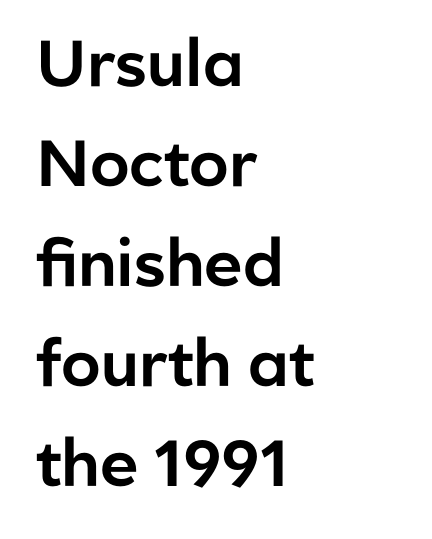
Glance below the letters and you will spot only blank space. Serif or sans? Sans — the stroke terminals are bare. Leftover space on each line is placed entirely after the last word. The face used here is rendered with its standard letterfit. Students, observe: this is what conventionally led text looks like. Vertical strokes here are truly vertical.
